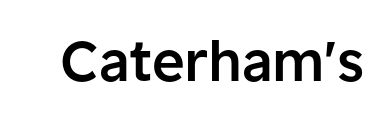
Q: Is the text bold? A: Semi-bold.
Q: Is the text italic (slanted)? A: No, it is upright.
Q: Is the typeface a serif or a sans-serif typeface? A: Sans-serif.
Q: Is the text underlined? A: No.
Q: Is the spacing between letters normal or unusually wide? A: Normal.
Q: Width (condensed, normal, or wide)? A: Normal.
Q: Stroke contrast? A: Low.
Q: x-height? A: Medium.
Q: Monospaced? A: No.
